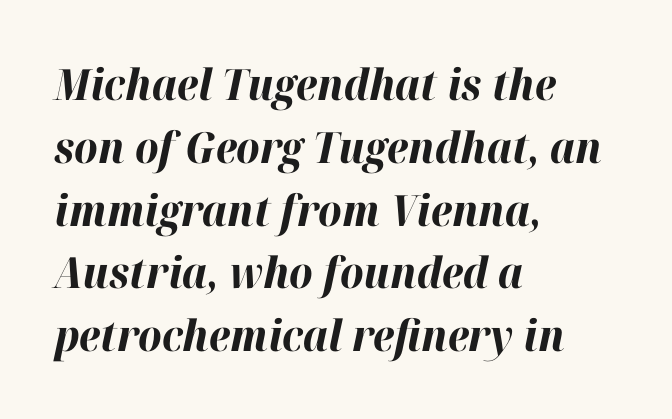
{"italic": "yes", "lean": "right", "slant_degrees": 12, "bold": "yes", "weight": "bold", "width": "normal", "stroke_contrast": "high", "x_height": "medium", "monospaced": "no", "underline": "no", "align": "left", "line_spacing": "normal", "line_spacing_ratio": 1.46, "letter_spacing": "normal", "letter_spacing_em": 0.0, "glyph_px": 43}
